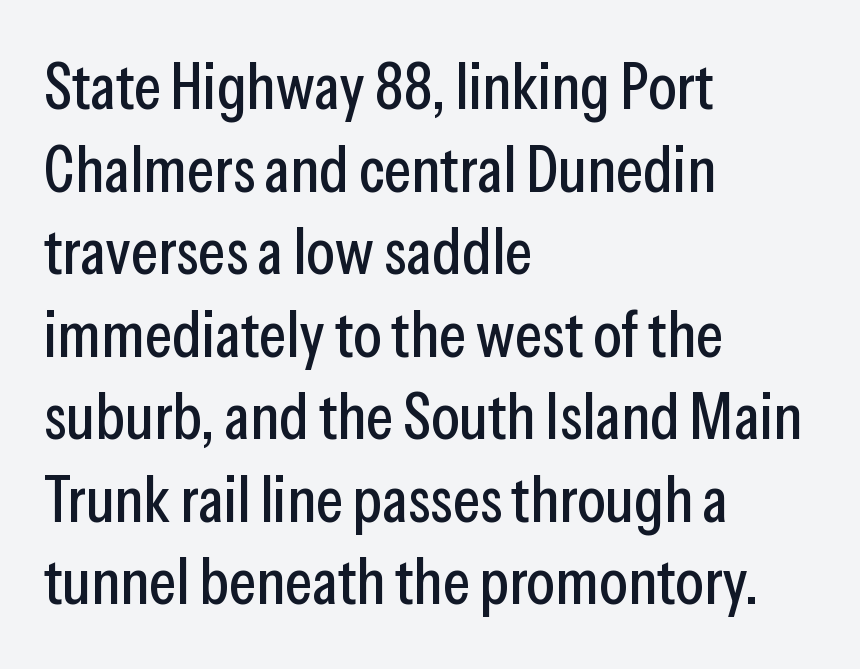
{"serif": "no", "italic": "no", "width": "condensed", "stroke_contrast": "low", "x_height": "medium", "monospaced": "no", "underline": "no", "align": "left", "line_spacing": "normal", "line_spacing_ratio": 1.27, "letter_spacing": "normal", "letter_spacing_em": 0.0, "glyph_px": 65}
